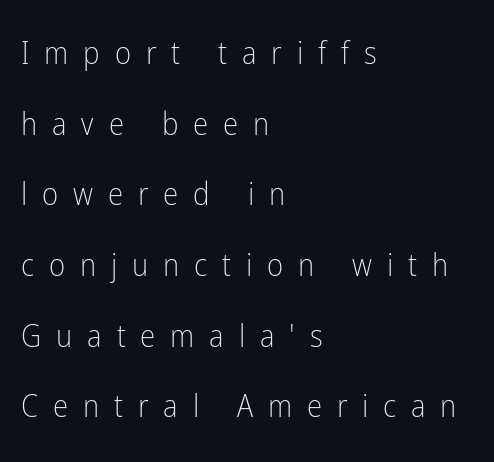
The image shows 31 px light, condensed sans-serif type, upright; set left-aligned, loose line spacing (2.28x), unusually wide letter spacing (+0.48 em), not underlined; low stroke contrast and a medium x-height.
